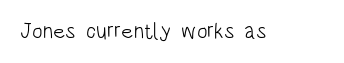
Q: Is the text bold? A: No.
Q: Is the text italic (slanted)? A: No, it is upright.
Q: Is the text underlined? A: No.
Q: Is the spacing between letters normal or unusually wide? A: Normal.
